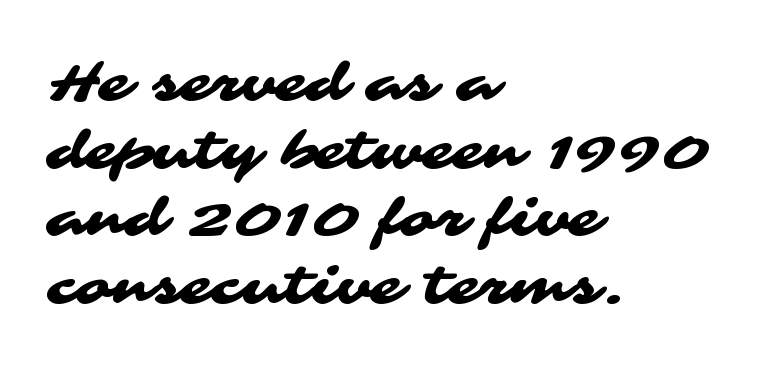
{"serif": "no", "width": "wide", "stroke_contrast": "medium", "x_height": "medium", "monospaced": "no", "underline": "no", "align": "left", "line_spacing": "normal", "line_spacing_ratio": 1.3, "letter_spacing": "normal", "letter_spacing_em": 0.0, "glyph_px": 52}
